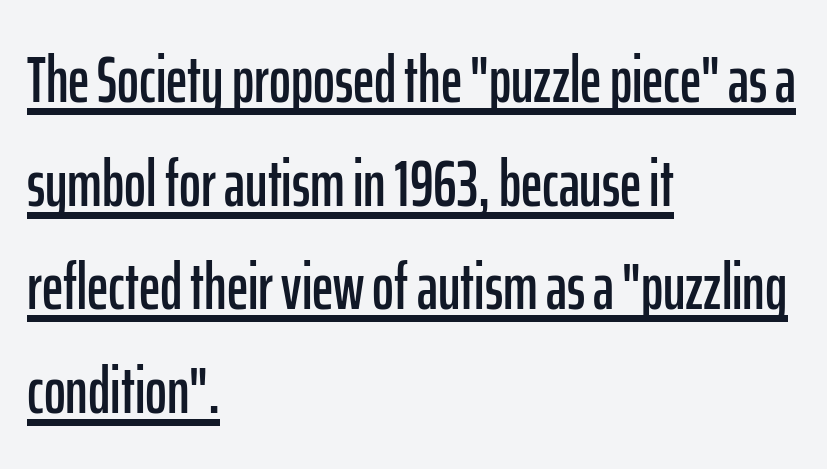
{"serif": "no", "italic": "no", "width": "condensed", "stroke_contrast": "low", "x_height": "medium", "monospaced": "no", "underline": "yes", "align": "left", "line_spacing": "normal", "line_spacing_ratio": 1.57, "letter_spacing": "normal", "letter_spacing_em": 0.0, "glyph_px": 66}
